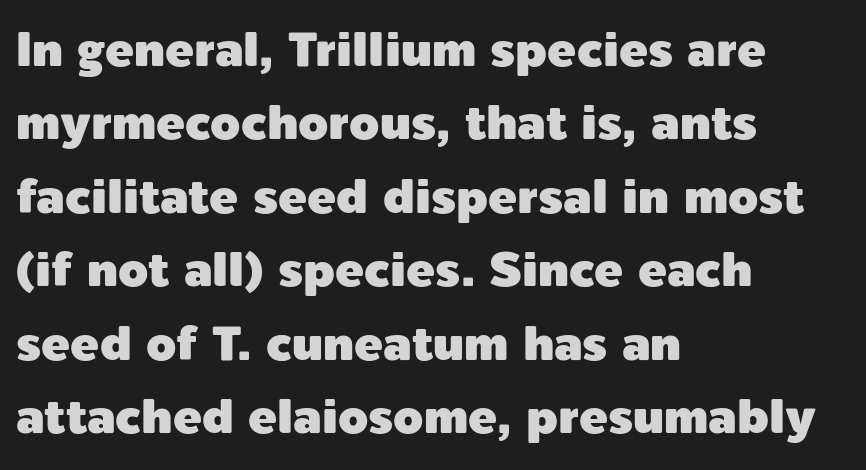
The image shows 48 px sans-serif type, upright; set left-aligned, normal line spacing (1.53x), normal letter spacing, not underlined; a medium x-height.
